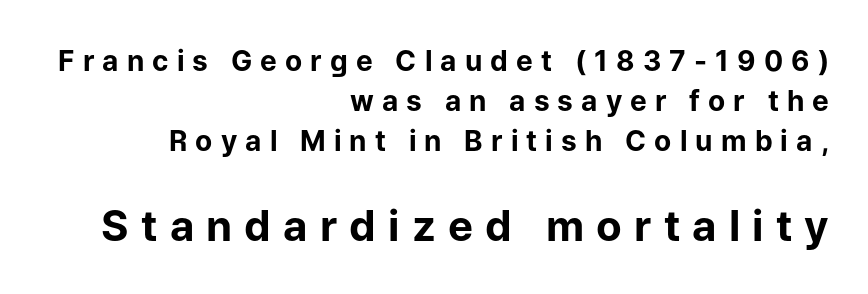
Q: Is the text bold? A: Yes.
Q: Is the text italic (slanted)? A: No, it is upright.
Q: Is the typeface a serif or a sans-serif typeface? A: Sans-serif.
Q: Is the text underlined? A: No.
Q: How is the paragraph aligned? A: Right-aligned.
Q: Is the spacing between letters normal or unusually wide? A: Unusually wide.
Q: Is the spacing between lines tight, normal or loose? A: Normal.
Q: Which block of text is set in a larger size, the first (top) or the second (bottom)? A: The second (bottom) one.
Q: Width (condensed, normal, or wide)? A: Normal.
Q: Stroke contrast? A: Low.
Q: x-height? A: Medium.
Q: Monospaced? A: No.
